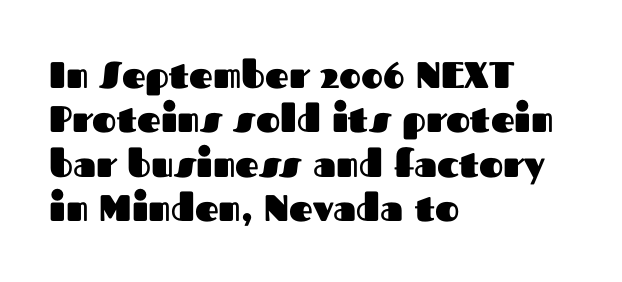
The image shows 37 px heavy sans-serif type, upright; set left-aligned, line spacing 1.2x, normal letter spacing, not underlined; medium stroke contrast and a medium x-height.
